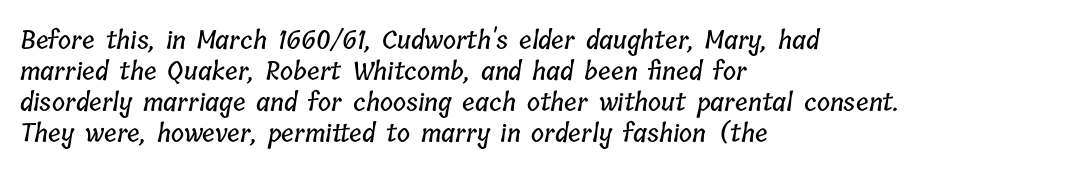
{"underline": "no", "align": "left", "line_spacing_ratio": 1.24, "letter_spacing": "normal", "letter_spacing_em": 0.0, "glyph_px": 25}
